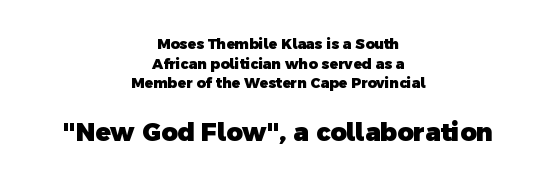
Q: Is the text bold? A: Yes.
Q: Is the text underlined? A: No.
Q: How is the paragraph aligned? A: Centered.
Q: Is the spacing between letters normal or unusually wide? A: Normal.
Q: Is the spacing between lines tight, normal or loose? A: Normal.
Q: Which block of text is set in a larger size, the first (top) or the second (bottom)? A: The second (bottom) one.
